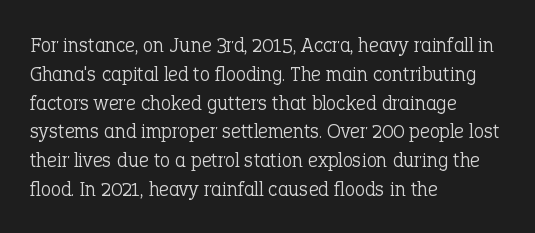
Q: Is the text bold? A: No.
Q: Is the text italic (slanted)? A: No, it is upright.
Q: Is the text underlined? A: No.
Q: How is the paragraph aligned? A: Left-aligned.
Q: Is the spacing between letters normal or unusually wide? A: Normal.
Q: Is the spacing between lines tight, normal or loose? A: Normal.
